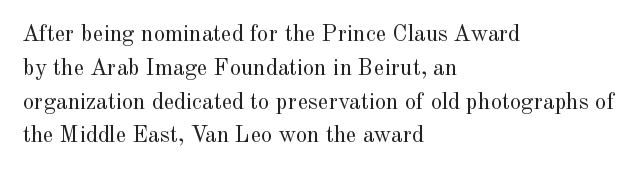
{"italic": "no", "bold": "no", "underline": "no", "align": "left", "line_spacing": "normal", "line_spacing_ratio": 1.47, "letter_spacing": "normal", "letter_spacing_em": 0.0, "glyph_px": 23}
